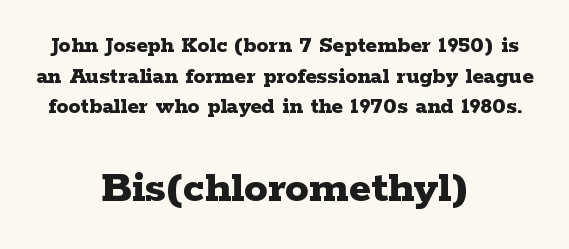
Baseline-to-baseline distance is the conventional proportion of letter height. The second block has been scaled up relative to the first. Here the designer chose a conventional face with non-uniform glyph widths. Look at the tracking — it's just the regular setting, nothing added. This rendering features lettering with no underline. Bold? Absolutely — the strokes are thick and heavy.
